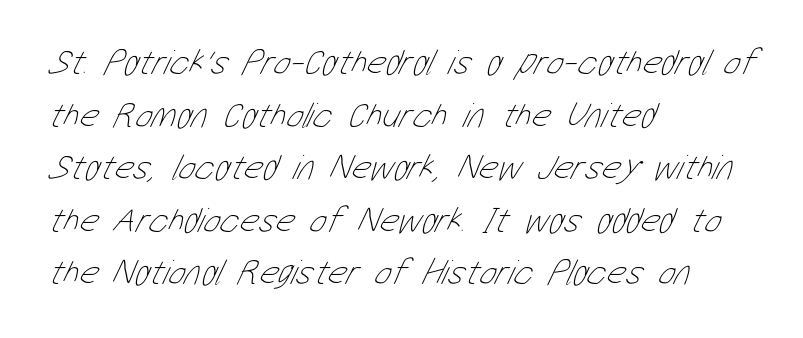
Q: Is the text bold? A: No.
Q: Is the text underlined? A: No.
Q: How is the paragraph aligned? A: Left-aligned.
Q: Is the spacing between letters normal or unusually wide? A: Normal.
Q: Is the spacing between lines tight, normal or loose? A: Normal.
Q: Width (condensed, normal, or wide)? A: Condensed.
Q: Stroke contrast? A: Low.
Q: x-height? A: Medium.
Q: Monospaced? A: No.
